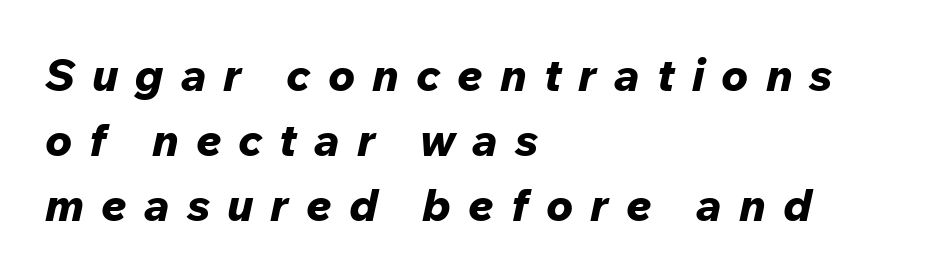
The image shows 45 px bold type, italic (leaning right); set left-aligned, normal line spacing (1.45x), unusually wide letter spacing (+0.38 em), not underlined; low stroke contrast and a medium x-height.
